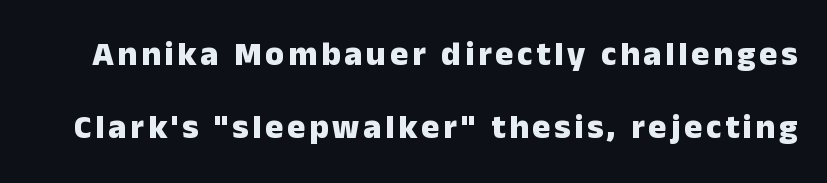
The image shows 34 px heavy sans-serif type, upright; set loose line spacing (2.14x), not underlined; low stroke contrast and a medium x-height.
